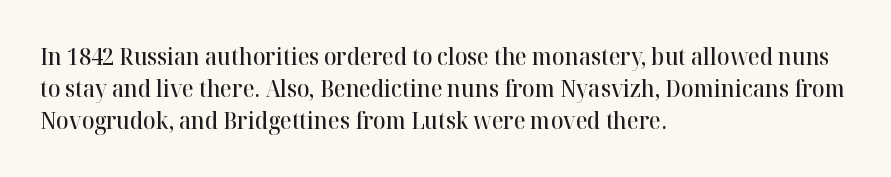
Q: Is the text bold? A: Semi-bold.
Q: Is the text italic (slanted)? A: No, it is upright.
Q: Is the text underlined? A: No.
Q: How is the paragraph aligned? A: Left-aligned.
Q: Is the spacing between letters normal or unusually wide? A: Normal.
Q: Is the spacing between lines tight, normal or loose? A: Normal.
